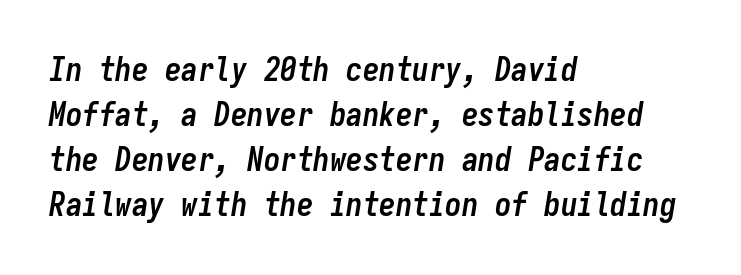
{"italic": "yes", "lean": "right", "slant_degrees": 9, "bold": "yes", "weight": "semibold", "width": "condensed", "stroke_contrast": "low", "x_height": "medium", "monospaced": "yes", "underline": "no", "align": "left", "line_spacing": "normal", "line_spacing_ratio": 1.36, "letter_spacing": "normal", "letter_spacing_em": 0.0, "glyph_px": 33}
